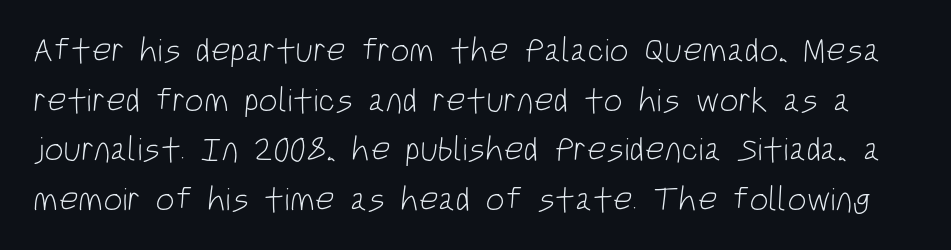
{"serif": "no", "bold": "no", "weight": "light", "width": "condensed", "stroke_contrast": "low", "x_height": "large", "monospaced": "no", "underline": "no", "line_spacing": "normal", "line_spacing_ratio": 1.46, "letter_spacing": "normal", "letter_spacing_em": 0.0, "glyph_px": 34}
